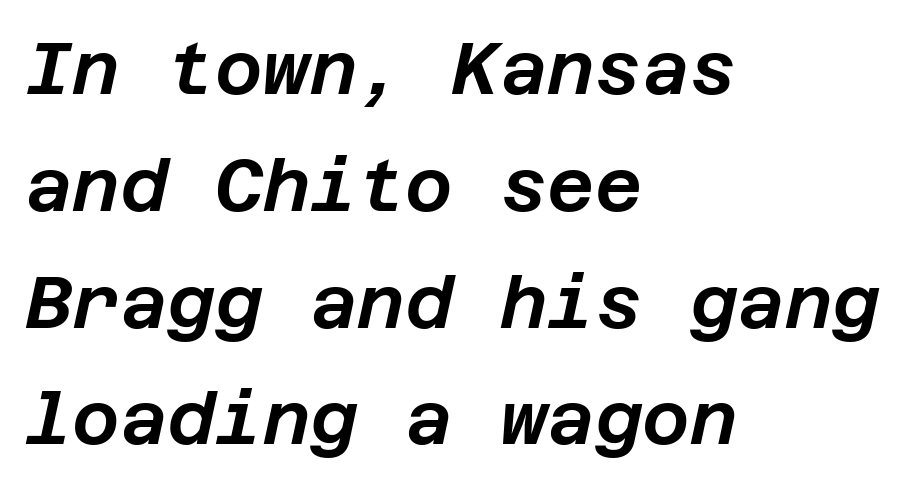
{"italic": "yes", "lean": "right", "slant_degrees": 12, "width": "normal", "stroke_contrast": "low", "x_height": "large", "underline": "no", "align": "left", "line_spacing": "normal", "line_spacing_ratio": 1.6, "letter_spacing": "normal", "letter_spacing_em": 0.0, "glyph_px": 73}
